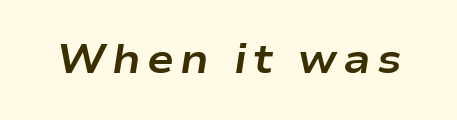
Rule under the text: the space is simply empty. Is the type slanted? Yes — the strokes lean at a clear angle. Spacing verdict: proportional, widths tailored to each character. Typesetter's note: full bold, strokes at maximum text heaviness.
